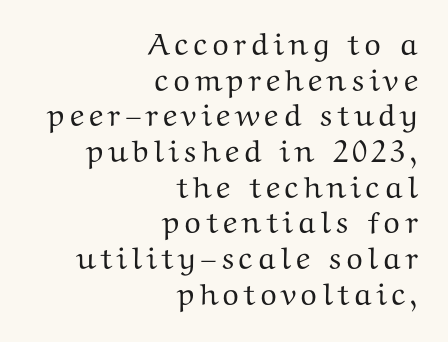
Classification — serif. Here the designer chose a conventional face with non-uniform glyph widths. The words here are not underlined. Quick note: interline space is minimal.
